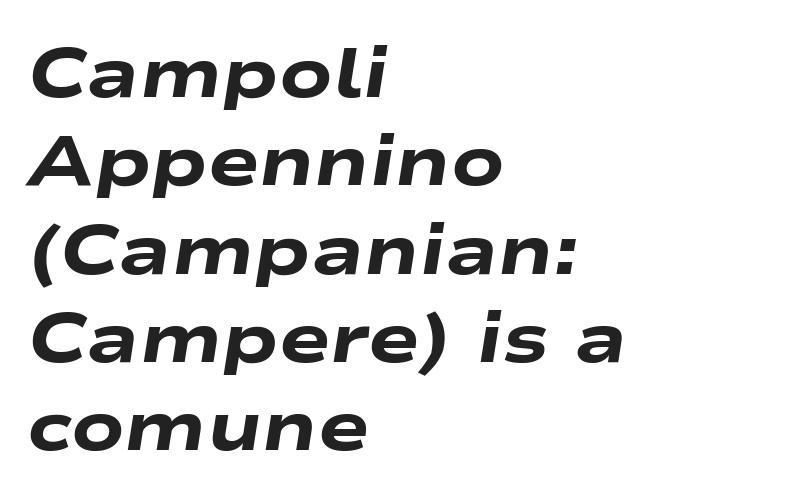
Every character sits at an angle, as italics do. Spacing verdict: proportional, widths tailored to each character. Inter-character spacing is left at the font's built-in metrics. Words float on clear page, feet unadorned. Typographic density is high because the face is bold. The passage shown stacks its lines at a standard gap.
